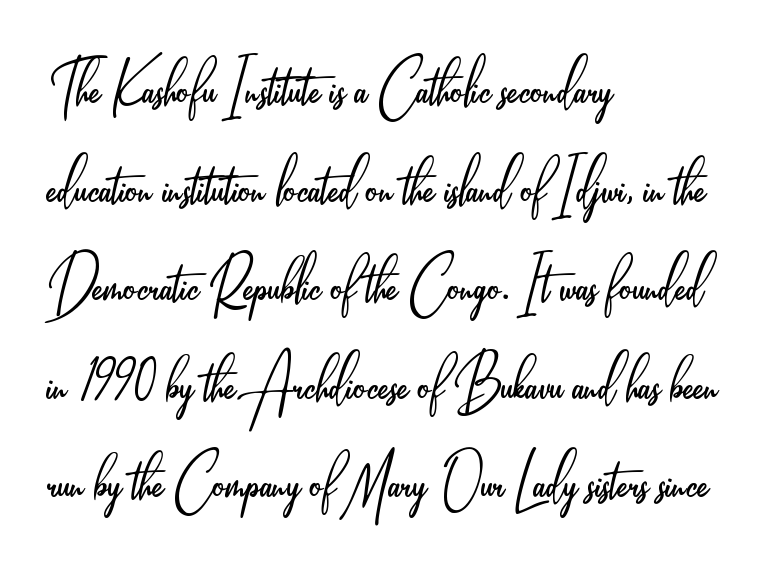
{"serif": "no", "bold": "no", "weight": "light", "width": "condensed", "stroke_contrast": "low", "x_height": "small", "monospaced": "no", "underline": "no", "align": "left", "line_spacing": "normal", "line_spacing_ratio": 1.28, "letter_spacing": "normal", "letter_spacing_em": 0.0, "glyph_px": 77}
